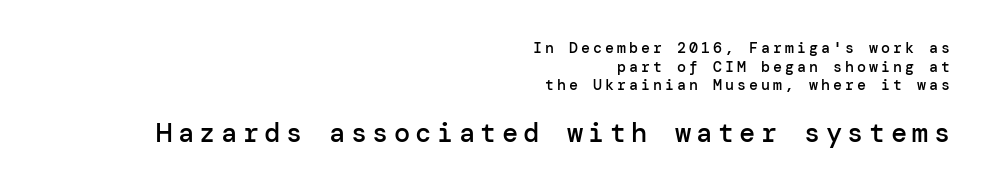
Reading top to bottom, the characters get bigger at the block break. A roman cut, with each character standing at attention. These lines have a slow, spaced-out rhythm from letter to letter. In terms of weight, the rendering is demibold, just under bold. The strip under each line holds only bare page. All the whitespace from short lines collects on the left.
